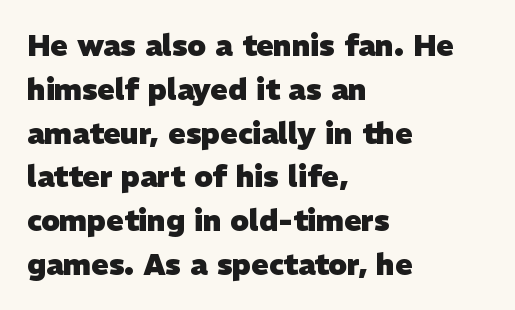
The image shows 29 px heavy sans-serif type; set left-aligned, normal line spacing (1.51x), normal letter spacing, not underlined; low stroke contrast and a medium x-height.
